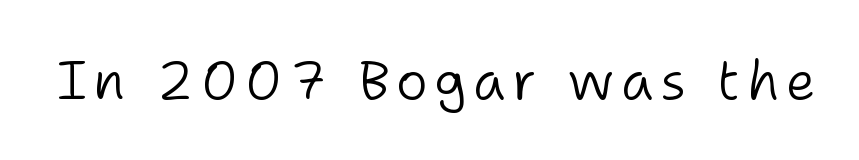
The image shows 54 px light sans-serif type, upright; set not underlined; low stroke contrast and a medium x-height.
